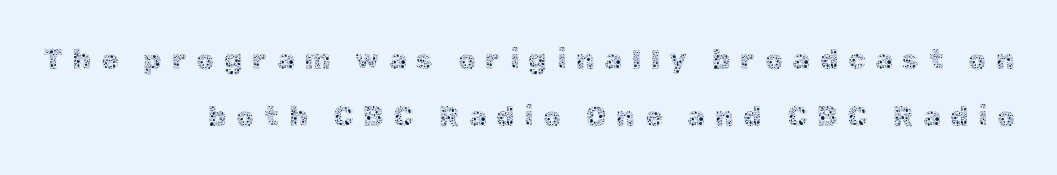
Q: Is the text bold? A: No.
Q: Is the text italic (slanted)? A: No, it is upright.
Q: Is the text underlined? A: No.
Q: How is the paragraph aligned? A: Right-aligned.
Q: Is the spacing between letters normal or unusually wide? A: Unusually wide.
Q: Is the spacing between lines tight, normal or loose? A: Loose.
Q: Width (condensed, normal, or wide)? A: Normal.
Q: x-height? A: Medium.
Q: Monospaced? A: No.
